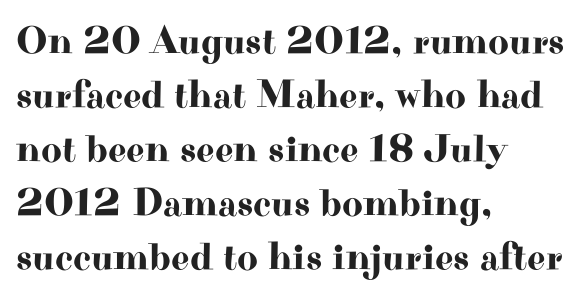
{"serif": "yes", "italic": "no", "width": "wide", "stroke_contrast": "high", "x_height": "small", "monospaced": "no", "underline": "no", "align": "left", "line_spacing": "normal", "line_spacing_ratio": 1.35, "letter_spacing": "normal", "letter_spacing_em": 0.0, "glyph_px": 40}
